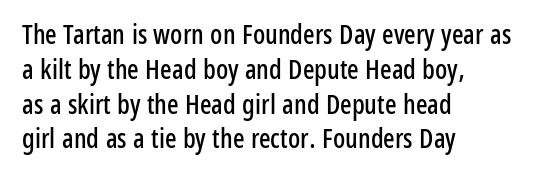
Q: Is the text italic (slanted)? A: No, it is upright.
Q: Is the text underlined? A: No.
Q: How is the paragraph aligned? A: Left-aligned.
Q: Is the spacing between letters normal or unusually wide? A: Normal.
Q: Is the spacing between lines tight, normal or loose? A: Normal.
